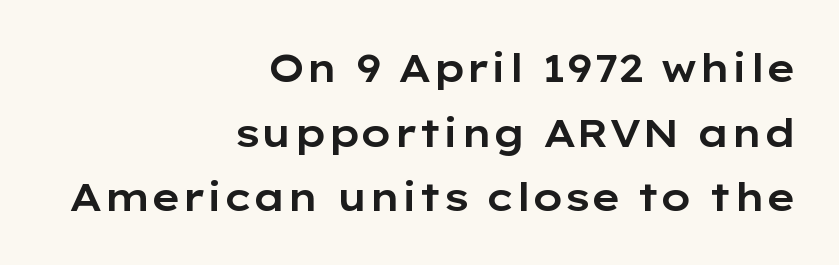
Q: Is the text italic (slanted)? A: No, it is upright.
Q: Is the typeface a serif or a sans-serif typeface? A: Sans-serif.
Q: Is the text underlined? A: No.
Q: How is the paragraph aligned? A: Right-aligned.
Q: Is the spacing between letters normal or unusually wide? A: Normal.
Q: Is the spacing between lines tight, normal or loose? A: Normal.
Q: Width (condensed, normal, or wide)? A: Wide.
Q: Stroke contrast? A: Low.
Q: x-height? A: Medium.
Q: Monospaced? A: No.
